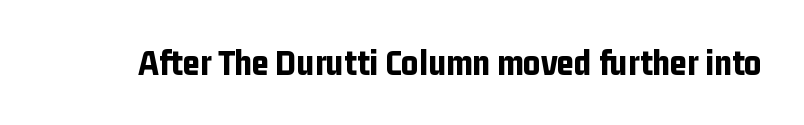
Think of a printed novel: that variable character pitch is what you see here. The passage shown is emphatically bold. The space directly below the letters is spotless. Typographically, this falls in the sans-serif category. This sample uses plain, unmodified letter spacing.
